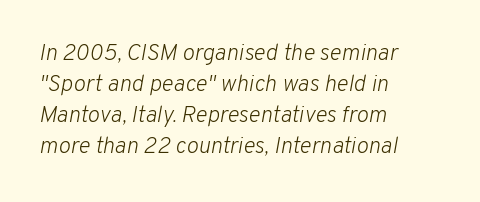
Is this a heavy cut? Hardly; it is regular or lighter. Nothing unusual about the tracking: characters are spaced as the font intends. The whole block is typeset with a tilt. Quick note: underline off.
